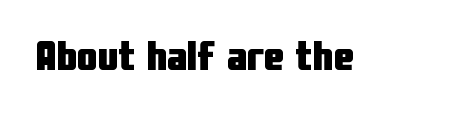
The image shows 41 px heavy, condensed sans-serif type, upright; set normal letter spacing, not underlined; low stroke contrast and a medium x-height.
